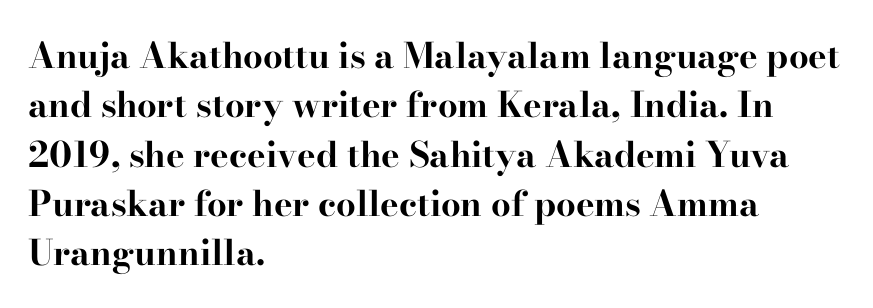
The image shows 35 px bold, wide serif type, upright; set left-aligned, normal line spacing (1.41x), normal letter spacing, not underlined; high stroke contrast and a small x-height.
